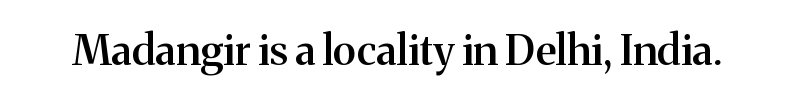
{"serif": "yes", "italic": "no", "bold": "semi", "weight": "semibold", "width": "normal", "stroke_contrast": "medium", "x_height": "medium", "monospaced": "no", "underline": "no", "letter_spacing": "normal", "letter_spacing_em": 0.0, "glyph_px": 42}
